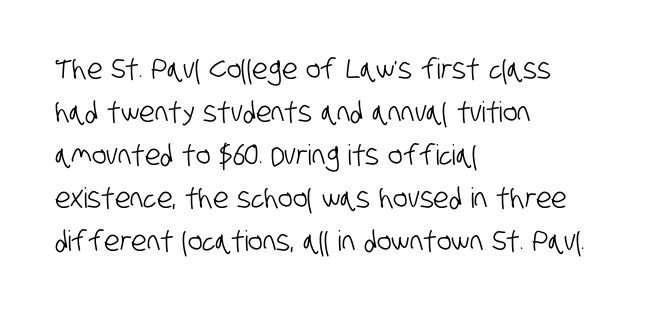
{"serif": "no", "width": "condensed", "stroke_contrast": "low", "x_height": "large", "monospaced": "no", "underline": "no", "align": "left", "line_spacing": "normal", "line_spacing_ratio": 1.54, "letter_spacing": "normal", "letter_spacing_em": 0.0, "glyph_px": 28}
